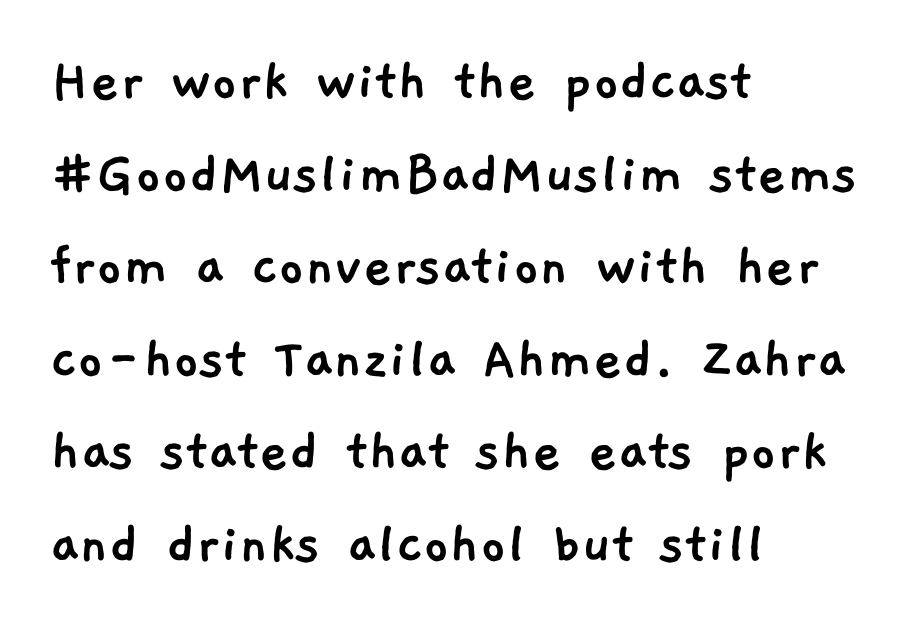
The image shows 63 px sans-serif type; set left-aligned, normal line spacing (1.47x), normal letter spacing, not underlined; low stroke contrast and a medium x-height.
